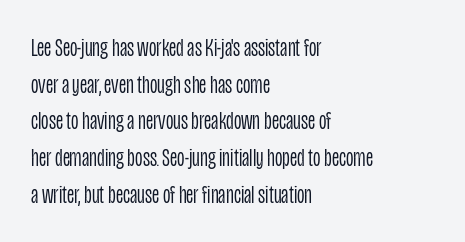
In CSS terms this would be text-align: left. The words here are not underlined. The font is comparable to plain body text, perhaps lighter. Every character sits straight up, as roman type does. The vertical gap from one line to the next is medium. Compared with typical body copy, the letter spacing here is the same.
